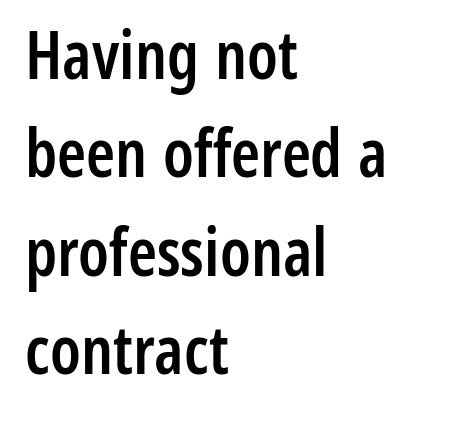
Does the copy run flush right? No — it runs flush left. Rows of type keep a routine distance in the vertical direction. Letter spacing: default. Each letter's strokes conclude bluntly, with no projecting serifs. Note the varied advance widths — an 'i' is clearly narrower than an 'm'.
